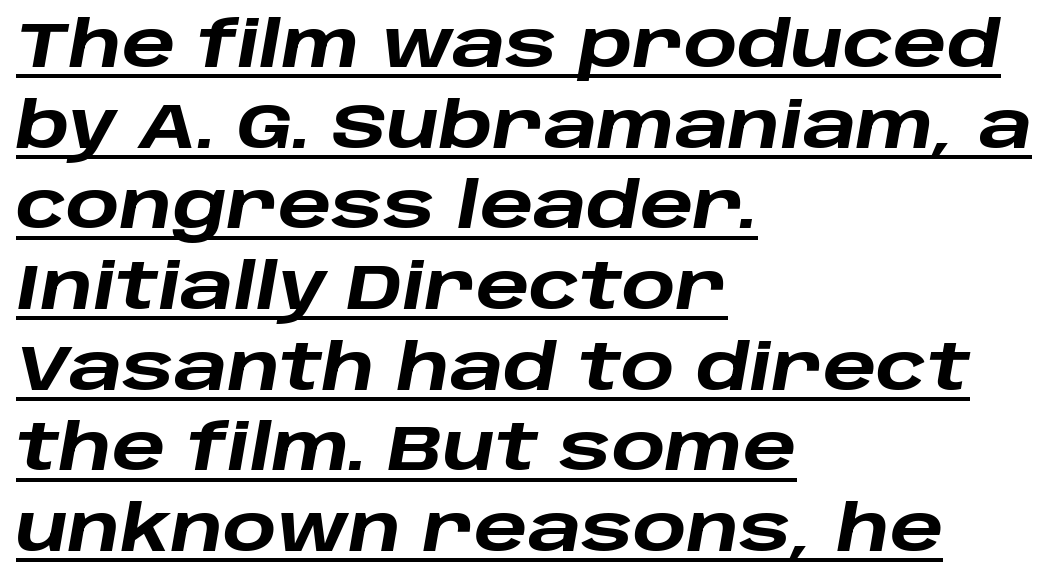
Q: Is the text bold? A: Yes.
Q: Is the text italic (slanted)? A: Yes, it leans right by about 10 degrees.
Q: Is the text underlined? A: Yes.
Q: How is the paragraph aligned? A: Left-aligned.
Q: Is the spacing between letters normal or unusually wide? A: Normal.
Q: Is the spacing between lines tight, normal or loose? A: Normal.
Q: Width (condensed, normal, or wide)? A: Wide.
Q: Stroke contrast? A: Low.
Q: x-height? A: Large.
Q: Monospaced? A: No.
